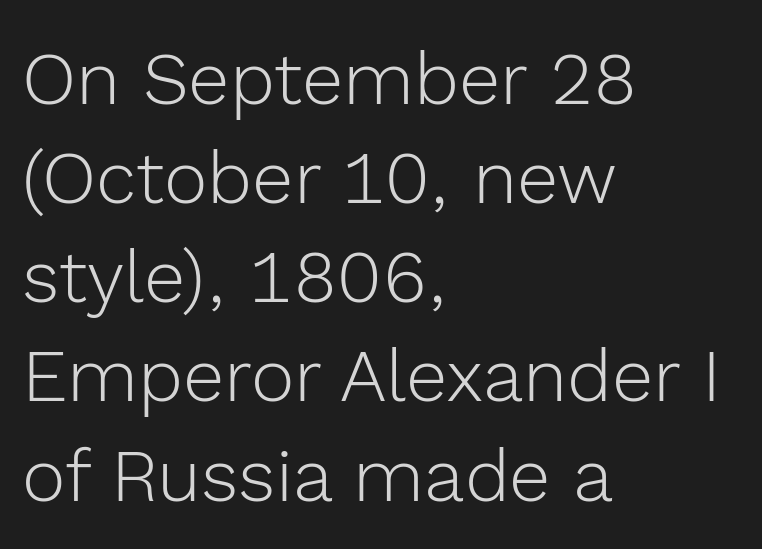
Q: Is the text bold? A: No.
Q: Is the text italic (slanted)? A: No, it is upright.
Q: Is the typeface a serif or a sans-serif typeface? A: Sans-serif.
Q: Is the text underlined? A: No.
Q: How is the paragraph aligned? A: Left-aligned.
Q: Is the spacing between letters normal or unusually wide? A: Normal.
Q: Is the spacing between lines tight, normal or loose? A: Normal.
Q: Width (condensed, normal, or wide)? A: Normal.
Q: x-height? A: Medium.
Q: Monospaced? A: No.
